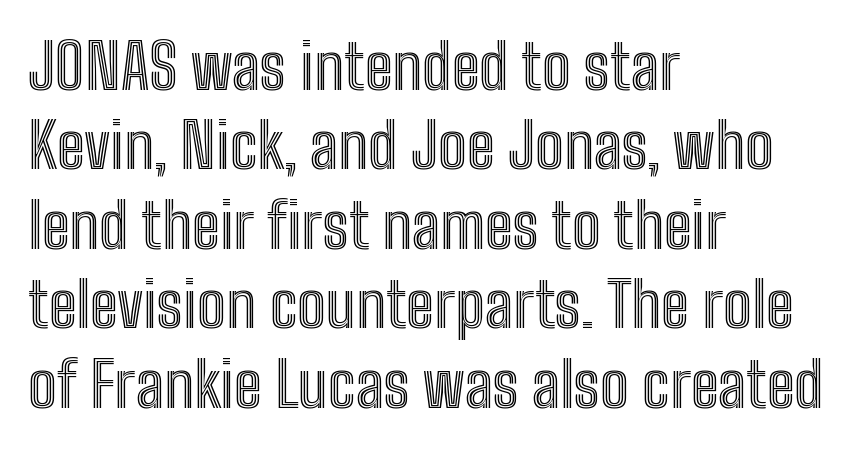
The lines are quadded left. Inter-character spacing is left at the font's built-in metrics. Anything drawn beneath the words? Only blank space. Normally led — the rows are evenly, conventionally spaced. If you drew a line through each stem, it would be perfectly vertical.
